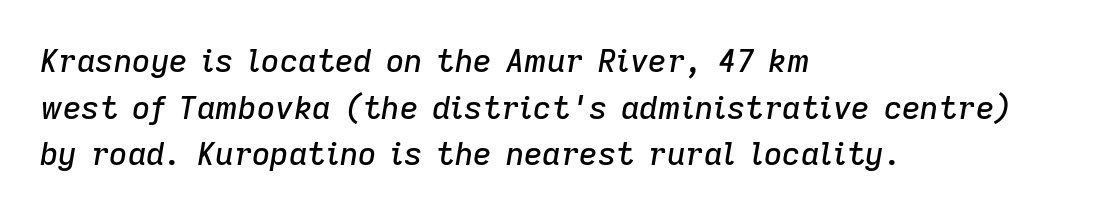
Q: Is the text italic (slanted)? A: Yes, it leans right by about 9 degrees.
Q: Is the text underlined? A: No.
Q: How is the paragraph aligned? A: Left-aligned.
Q: Is the spacing between letters normal or unusually wide? A: Normal.
Q: Is the spacing between lines tight, normal or loose? A: Normal.
Q: Width (condensed, normal, or wide)? A: Normal.
Q: Stroke contrast? A: Low.
Q: x-height? A: Medium.
Q: Monospaced? A: No.
